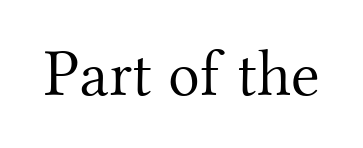
Spacing verdict: proportional, widths tailored to each character. Tracking value appears to be zero — textbook default spacing. Posture: upright roman. The characters display serif detailing at their extremities. Ink coverage per letter is moderate at most.
